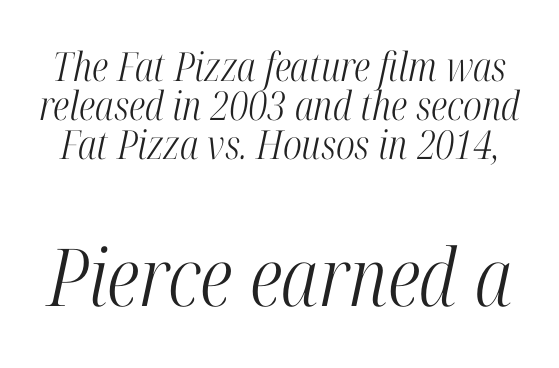
{"serif": "yes", "italic": "yes", "lean": "right", "slant_degrees": 12, "bold": "no", "weight": "light", "width": "condensed", "stroke_contrast": "high", "x_height": "medium", "monospaced": "no", "underline": "no", "line_spacing": "tight", "line_spacing_ratio": 0.98, "letter_spacing": "normal", "letter_spacing_em": 0.0, "larger_block": "second", "size_ratio": 2.0, "glyph_px": 80}
